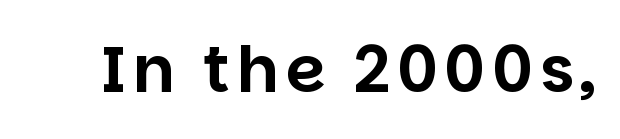
The image shows 64 px sans-serif type, upright; set not underlined; low stroke contrast and a large x-height.
